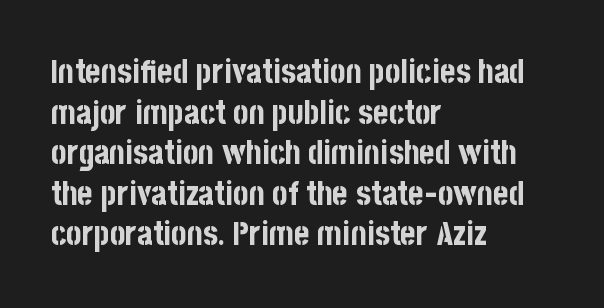
{"serif": "no", "italic": "no", "bold": "yes", "weight": "bold", "width": "condensed", "stroke_contrast": "low", "x_height": "large", "monospaced": "no", "underline": "no", "align": "left", "line_spacing_ratio": 1.23, "letter_spacing": "normal", "letter_spacing_em": 0.0, "glyph_px": 33}
